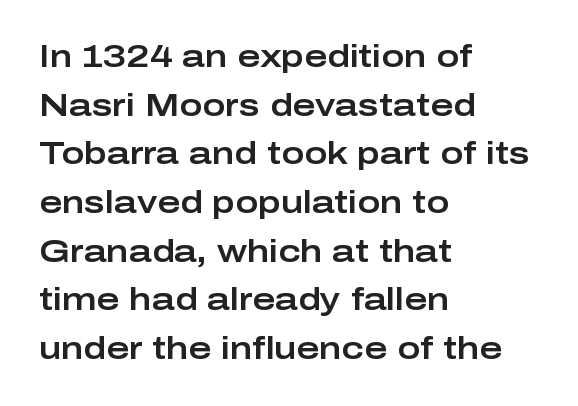
Words float on clear page, feet unadorned. The lines are quadded left. Designer's note — italics off, roman on. Look at the bottom of the vertical strokes: they stop flat, with no serifs. There is no visible air inserted between adjacent glyphs. Is there much room between lines? A standard amount, neither cramped nor airy.
